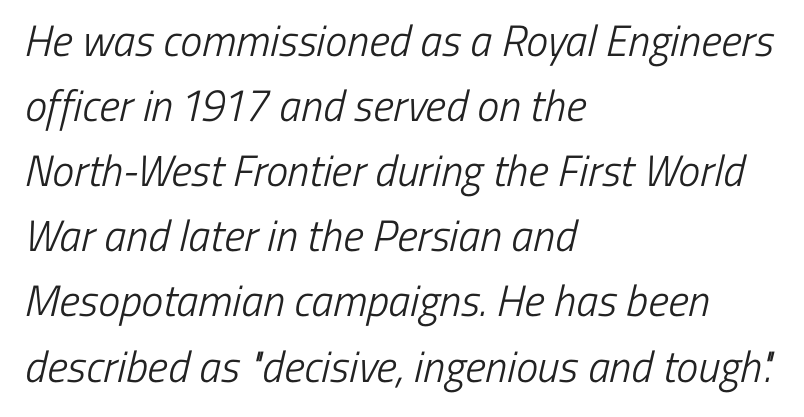
The image shows 44 px light, condensed sans-serif type; set left-aligned, normal line spacing (1.48x), normal letter spacing, not underlined; low stroke contrast and a medium x-height.
